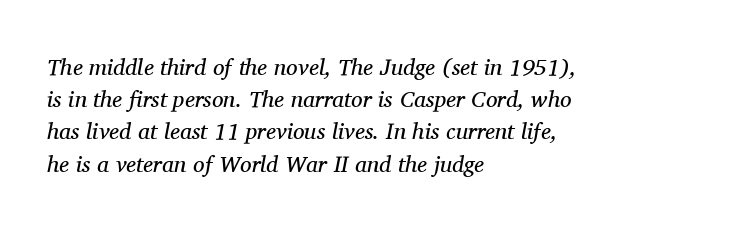
Q: Is the text bold? A: No.
Q: Is the text italic (slanted)? A: Yes, it leans right by about 11 degrees.
Q: Is the text underlined? A: No.
Q: How is the paragraph aligned? A: Left-aligned.
Q: Is the spacing between letters normal or unusually wide? A: Normal.
Q: Is the spacing between lines tight, normal or loose? A: Normal.
